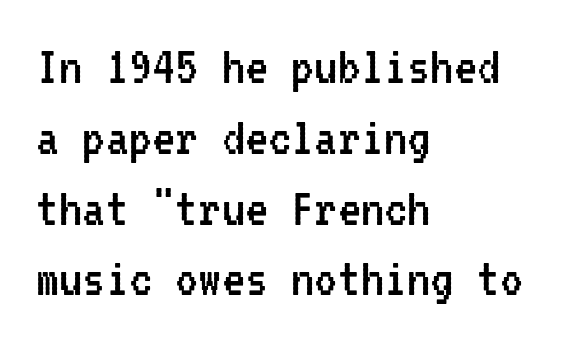
Posture: straight, roman, zero tilt. Observe the ordinary spacing: letters are neighbours, not strangers. The font sits on the lighter half of the weight spectrum, regular included. A sans-serif font was chosen for this passage. Quick note: underline off.
